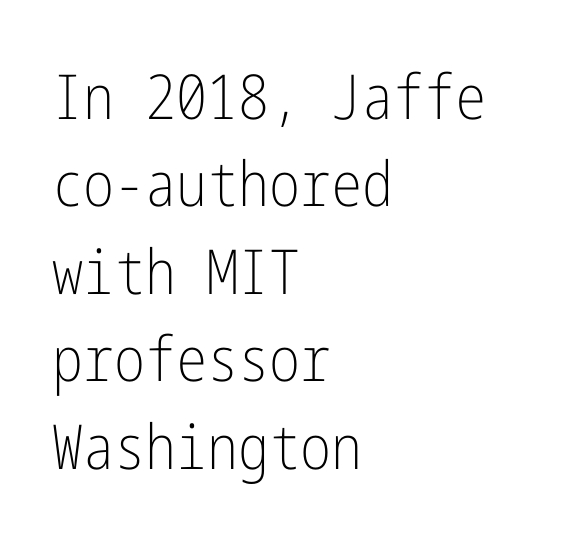
Quick note: interline space is typical. Designer's note — italics off, roman on. Is the letter spacing exaggerated? No — it looks like the ordinary default. The foot of each line stays bare and open. The rag falls on the right side of this text block.
